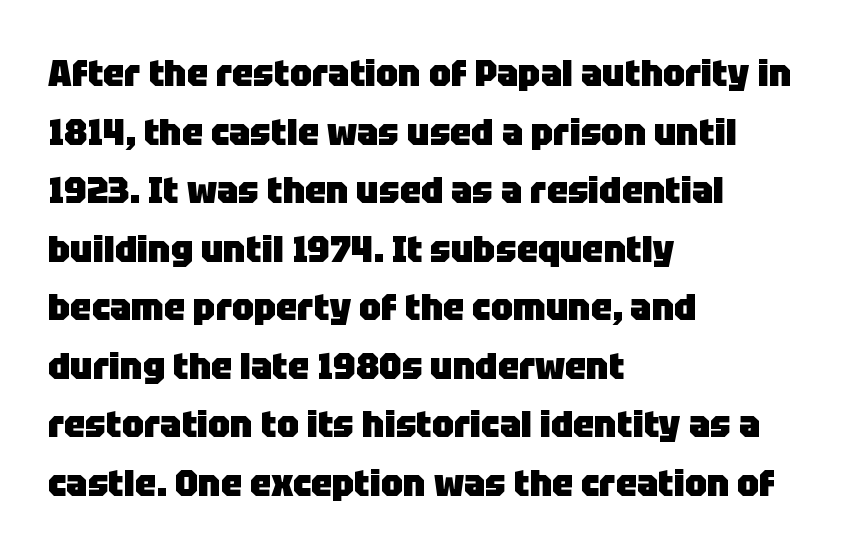
{"serif": "no", "italic": "no", "bold": "yes", "weight": "heavy", "width": "normal", "stroke_contrast": "low", "x_height": "large", "monospaced": "no", "underline": "no", "align": "left", "line_spacing": "normal", "line_spacing_ratio": 1.54, "letter_spacing": "normal", "letter_spacing_em": 0.0, "glyph_px": 38}
